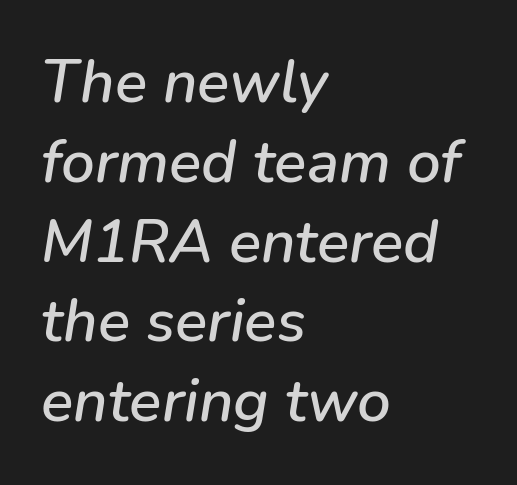
{"italic": "yes", "lean": "right", "slant_degrees": 9, "width": "normal", "stroke_contrast": "low", "x_height": "medium", "monospaced": "no", "underline": "no", "align": "left", "line_spacing": "normal", "line_spacing_ratio": 1.33, "letter_spacing": "normal", "letter_spacing_em": 0.0, "glyph_px": 60}
